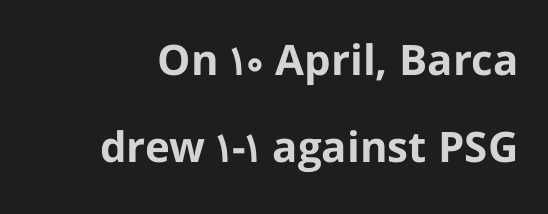
The image shows 42 px bold sans-serif type, upright; set loose line spacing (2.07x), normal letter spacing, not underlined; low stroke contrast and a medium x-height.
